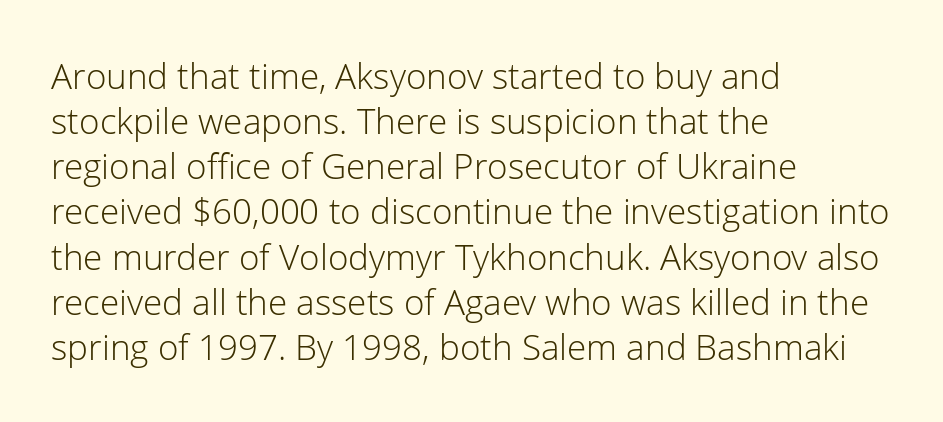
The image shows 35 px light sans-serif type, upright; set left-aligned, normal line spacing (1.29x), normal letter spacing, not underlined; low stroke contrast and a medium x-height.
